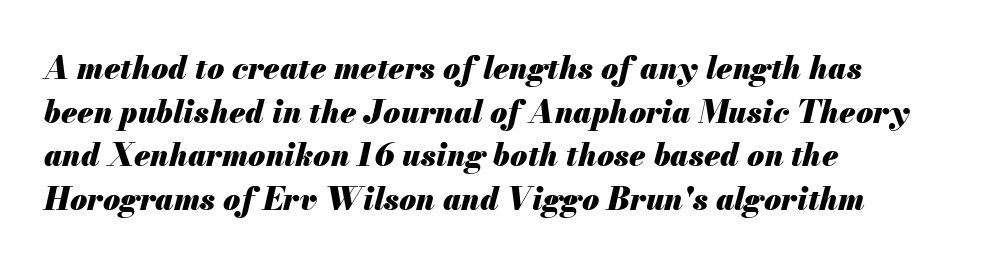
{"italic": "yes", "lean": "right", "slant_degrees": 13, "bold": "yes", "weight": "heavy", "width": "normal", "stroke_contrast": "medium", "x_height": "small", "monospaced": "no", "underline": "no", "align": "left", "line_spacing": "normal", "line_spacing_ratio": 1.41, "letter_spacing": "normal", "letter_spacing_em": 0.0, "glyph_px": 31}
